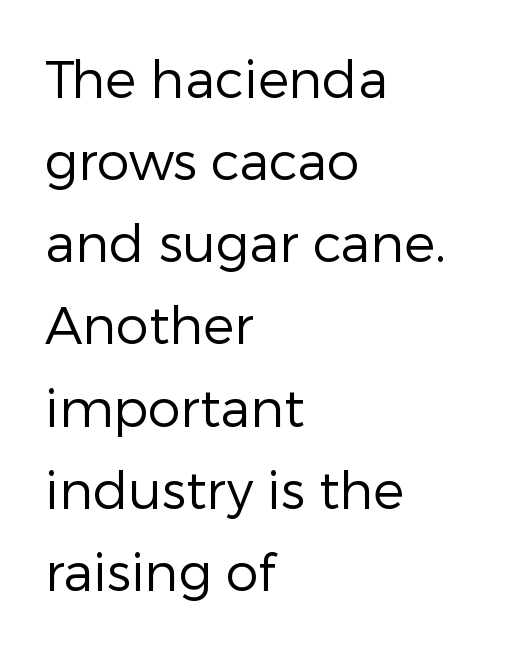
Q: Is the text bold? A: No.
Q: Is the text italic (slanted)? A: No, it is upright.
Q: Is the typeface a serif or a sans-serif typeface? A: Sans-serif.
Q: Is the text underlined? A: No.
Q: How is the paragraph aligned? A: Left-aligned.
Q: Is the spacing between letters normal or unusually wide? A: Normal.
Q: Is the spacing between lines tight, normal or loose? A: Normal.
Q: Width (condensed, normal, or wide)? A: Normal.
Q: Stroke contrast? A: Low.
Q: x-height? A: Medium.
Q: Monospaced? A: No.
